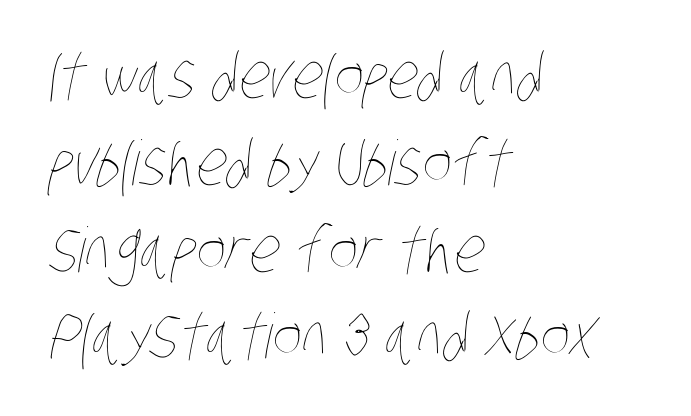
Q: Is the text bold? A: No.
Q: Is the text underlined? A: No.
Q: How is the paragraph aligned? A: Left-aligned.
Q: Is the spacing between letters normal or unusually wide? A: Normal.
Q: Is the spacing between lines tight, normal or loose? A: Normal.
Q: Width (condensed, normal, or wide)? A: Condensed.
Q: Stroke contrast? A: Low.
Q: x-height? A: Large.
Q: Monospaced? A: No.
